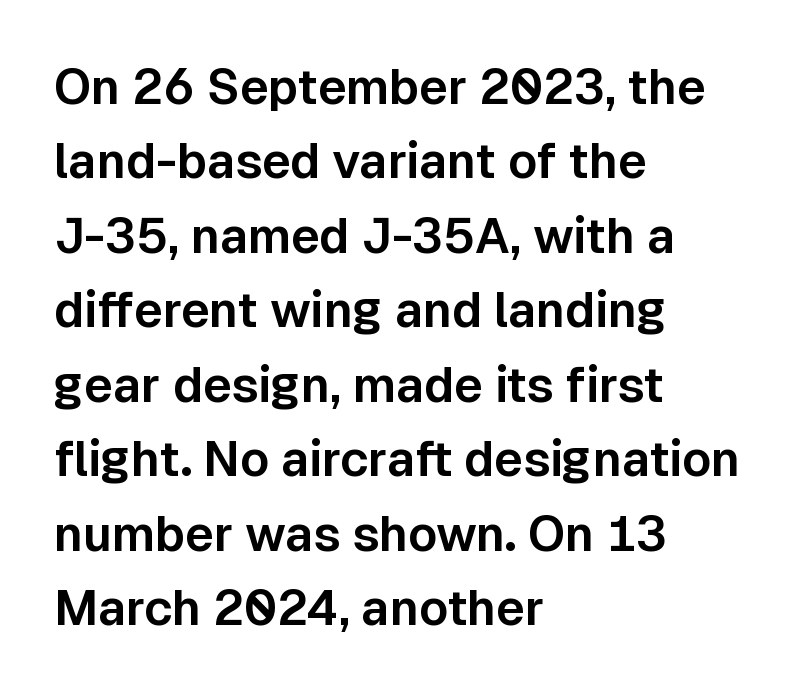
Is the letter spacing exaggerated? No — it looks like the ordinary default. The rendering uses natural spacing where letterforms have individual widths. Students, observe: this is what conventionally led text looks like. The type family on display is of the sans-serif kind. Which margin do the lines hug? The left one — the right edge is uneven. Italic? Not at all — the glyphs are vertical.
